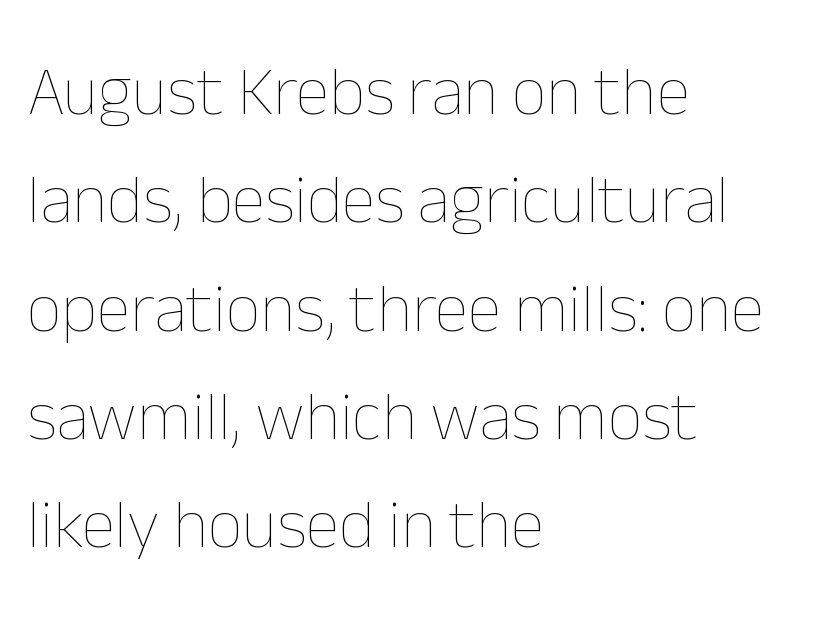
The image shows 69 px thin type, upright; set left-aligned, normal line spacing (1.57x), normal letter spacing, not underlined; low stroke contrast and a medium x-height.
